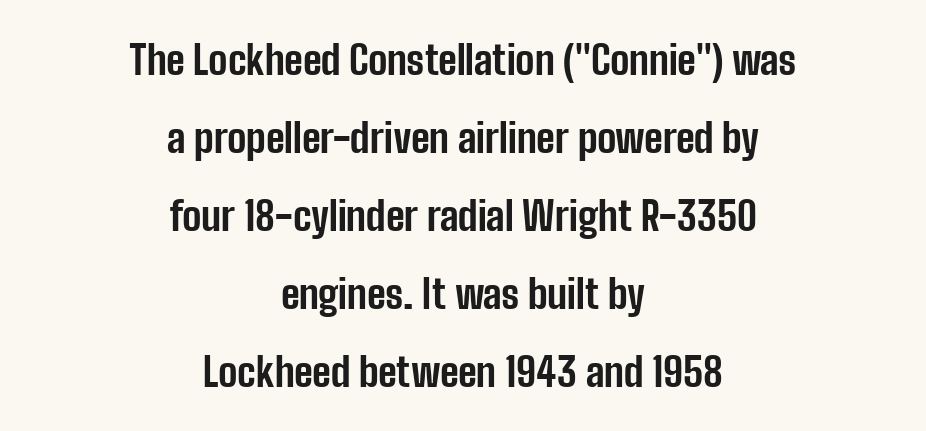
Each word holds together tightly as a unit, with standard inter-letter gaps. Do the characters align in a grid? No, the font is proportional. Rule under the text: the space is simply empty. Emphasis by weight is at full strength: bold. In CSS terms this would be text-align: center. Rows of type keep a wide berth in the vertical direction.
